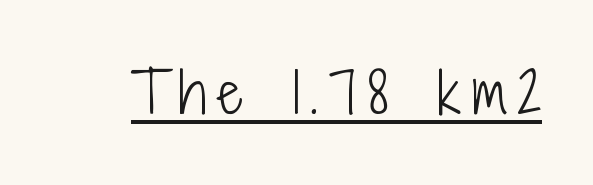
The image shows 55 px light, condensed sans-serif type, upright; set unusually wide letter spacing (+0.2 em), underlined; low stroke contrast and a medium x-height.
